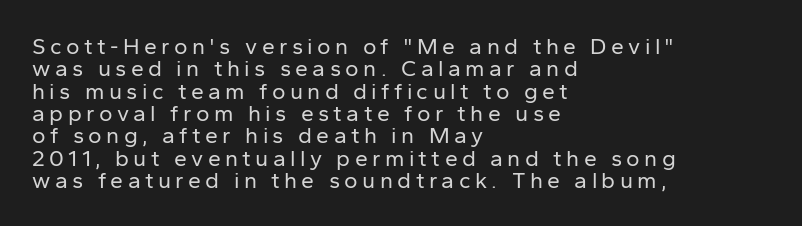
You can tell it's not italic because the verticals are truly vertical. Any mark beneath the type? The region is blank. Horizontal alignment here is leftward, the default for most running prose. The designer dialed line spacing down below the default. The strokes are not fattened; the text isn't bold.
